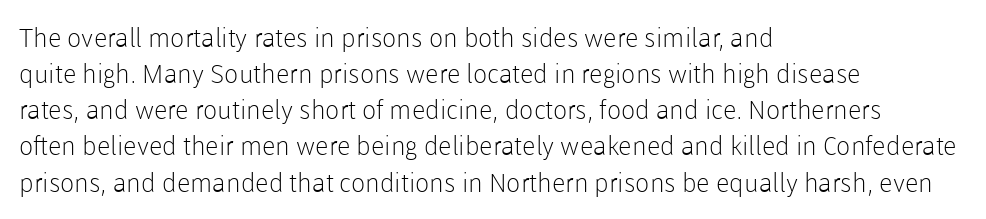
Teacher's note: observe the even left margin — that is flush-left alignment. Students, note that the glyphs here touch the page at normal intervals. Do the letters lean? They stand straight. Descenders hang freely into open space. Stem width sits at or under what a default text font uses.
